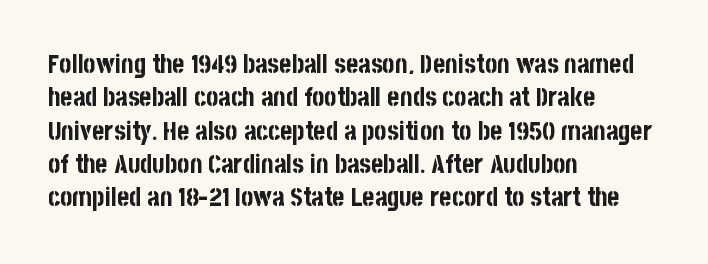
Q: Is the text bold? A: Yes.
Q: Is the text italic (slanted)? A: No, it is upright.
Q: Is the text underlined? A: No.
Q: How is the paragraph aligned? A: Left-aligned.
Q: Is the spacing between letters normal or unusually wide? A: Normal.
Q: Is the spacing between lines tight, normal or loose? A: Normal.
